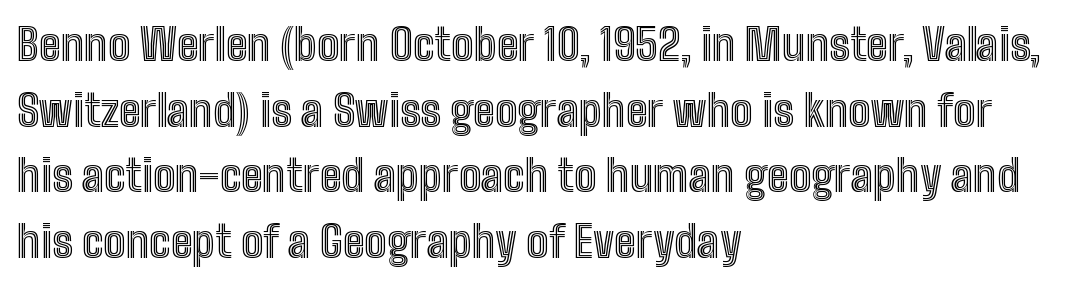
Notice how the stems are strictly vertical — no italics here. The passage shown stacks its lines at a standard gap. Notice how the passage keeps a crisp vertical edge on the left only. No word sits above an underline.
